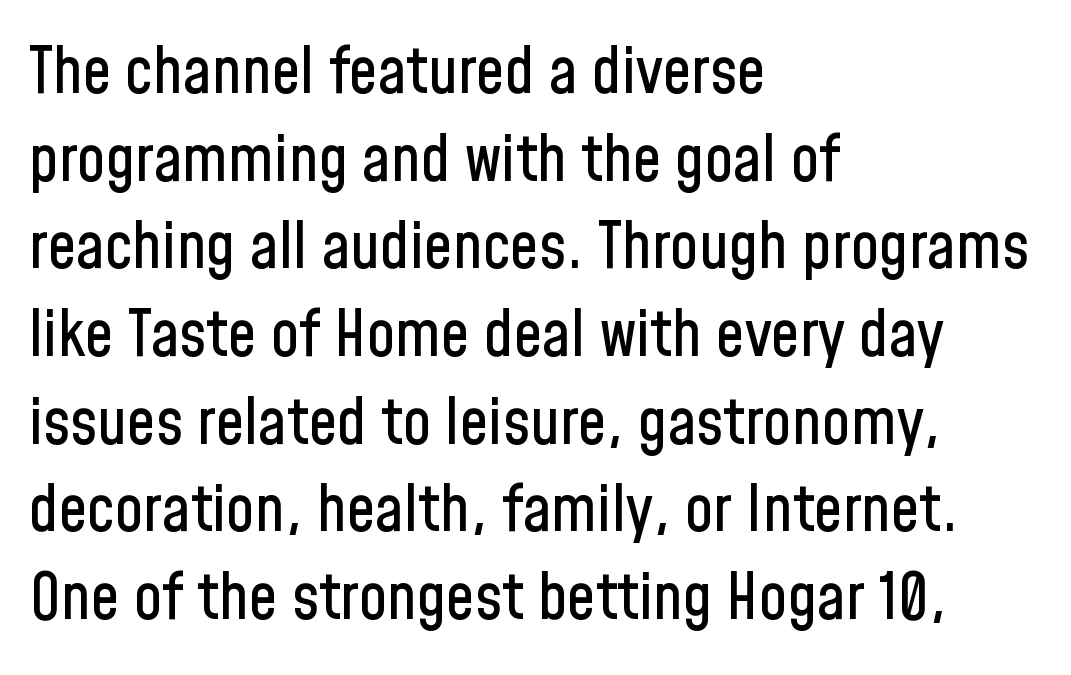
The image shows 64 px condensed sans-serif type, upright; set left-aligned, normal line spacing (1.37x), normal letter spacing, not underlined; low stroke contrast and a medium x-height.
